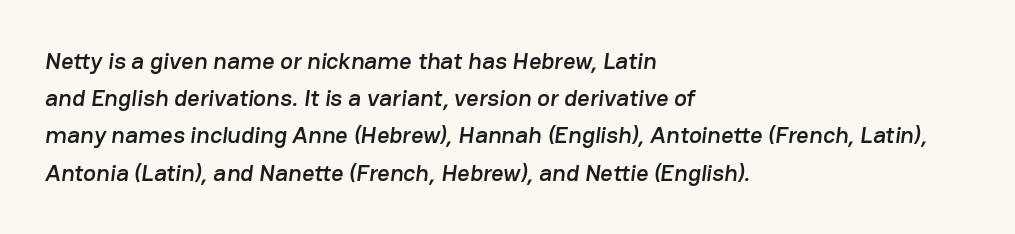
{"underline": "no", "align": "left", "line_spacing": "normal", "line_spacing_ratio": 1.55, "letter_spacing": "normal", "letter_spacing_em": 0.0, "glyph_px": 24}
